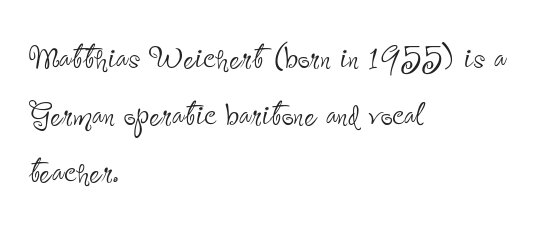
Nothing heavy about these letters — not bold at all. Looks like regular typesetting: each glyph gets only the width it needs. The face used here is a sans, in the tradition of grotesques and geometrics. Type without underlining. Left-aligned paragraph, ragged on the right.
